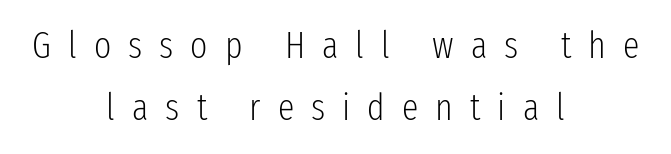
The image shows 37 px light, condensed sans-serif type, upright; set centered, normal line spacing (1.68x), unusually wide letter spacing (+0.46 em), not underlined; low stroke contrast and a medium x-height.
